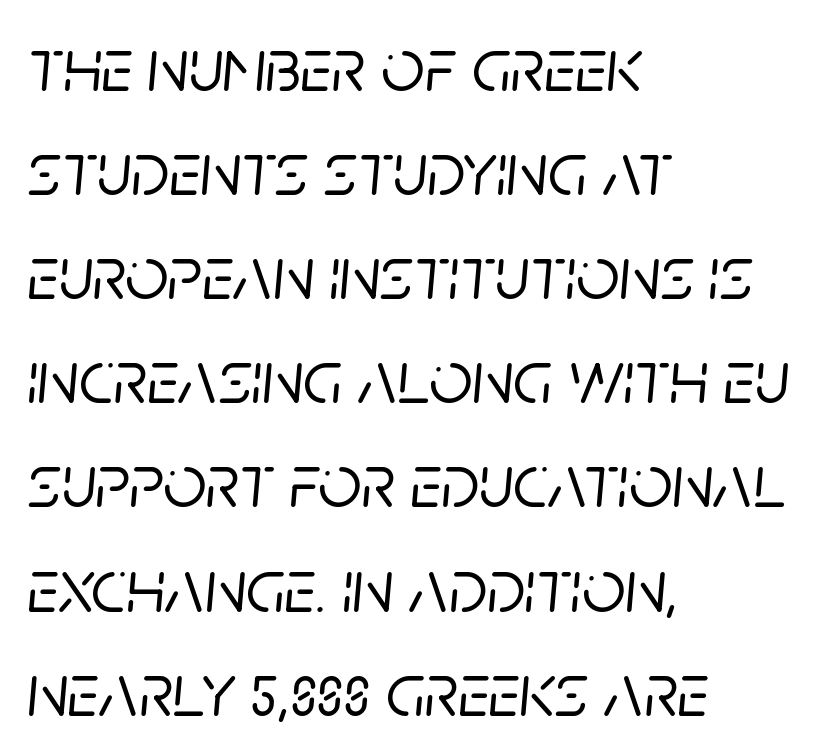
Q: Is the text italic (slanted)? A: Yes, it leans right by about 5 degrees.
Q: Is the text underlined? A: No.
Q: How is the paragraph aligned? A: Left-aligned.
Q: Is the spacing between letters normal or unusually wide? A: Normal.
Q: Is the spacing between lines tight, normal or loose? A: Normal.
Q: Width (condensed, normal, or wide)? A: Normal.
Q: Stroke contrast? A: Low.
Q: x-height? A: Large.
Q: Monospaced? A: No.
